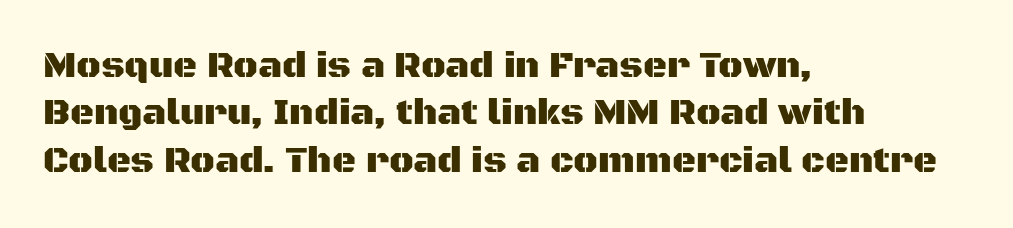
Posture: straight, roman, zero tilt. Regarding leading, the lines here are spaced in the standard way. Proportional: the letters do not fall into vertical columns. Regarding serifs, this sample does without them. The zone under the glyphs is completely vacant. Is the letter spacing exaggerated? No — it looks like the ordinary default.
